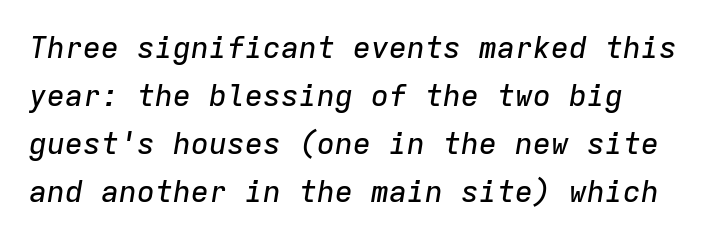
One-word summary of the alignment: left. How would I describe the line gaps? Plain and ordinary. Think of a typewriter: that constant character pitch is what you see here. Honestly, there is no underline to notice here at all. The letters are slanted; this is an italic face. Nobody touched the tracking dial on this one.
